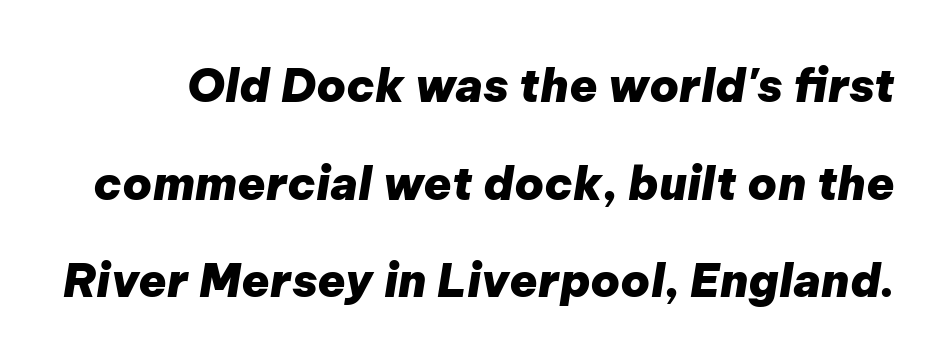
The image shows 46 px heavy type, italic (leaning right); set loose line spacing (2.12x), normal letter spacing, not underlined; low stroke contrast and a medium x-height.
